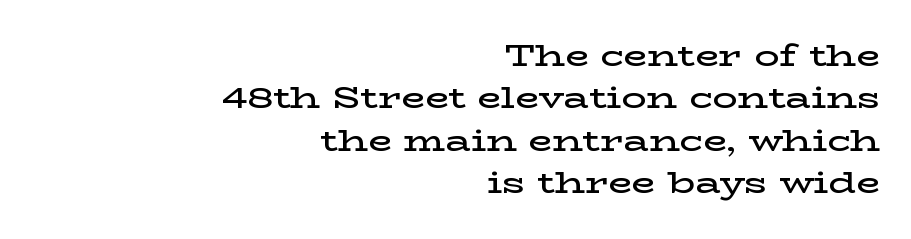
What's the leading like? Ordinary, nothing unusual. Unlike a clean sans, this face finishes its strokes with serifs. Ascenders rise straight up at ninety degrees. These lines are set flush right with a ragged left edge.
